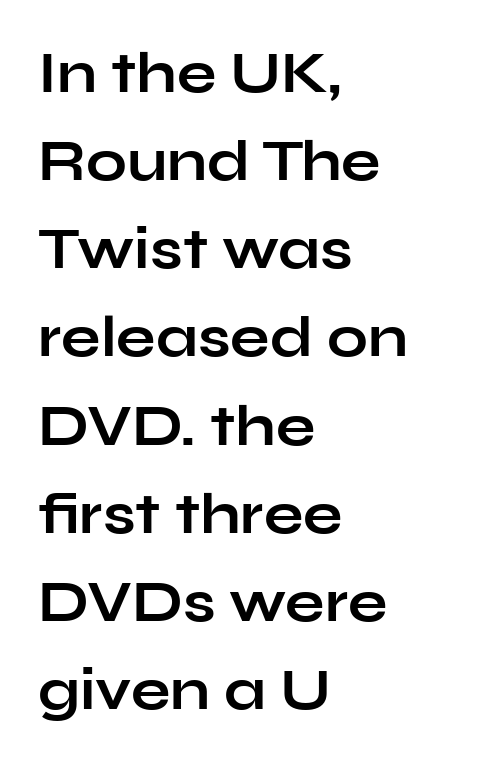
The glyphs have the mass of a bold cut. Unmarked baselines from the first word to the last. How would I describe the line gaps? Plain and ordinary. What kind of face is this? One without serifs — a sans. There is no visible air inserted between adjacent glyphs.
